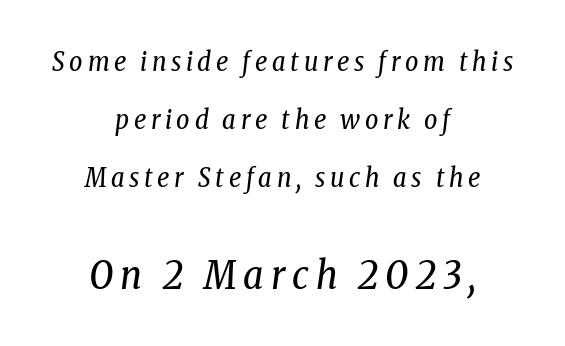
The specimen omits any rule beneath the text block's lines. Think of a printed novel: that variable character pitch is what you see here. It's the slanting kind of type. Quick note: interline space is abundant. Examine the stroke ends and you'll spot serifs. The weight would be labelled regular, book, light, or lighter still.
